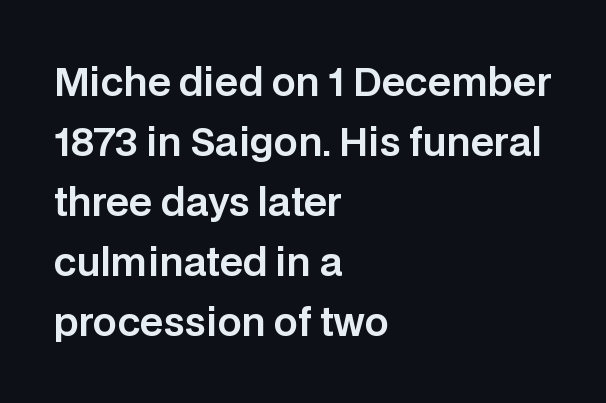
{"serif": "no", "italic": "no", "width": "normal", "stroke_contrast": "low", "x_height": "large", "monospaced": "no", "underline": "no", "align": "left", "line_spacing": "normal", "line_spacing_ratio": 1.58, "letter_spacing": "normal", "letter_spacing_em": 0.0, "glyph_px": 38}
